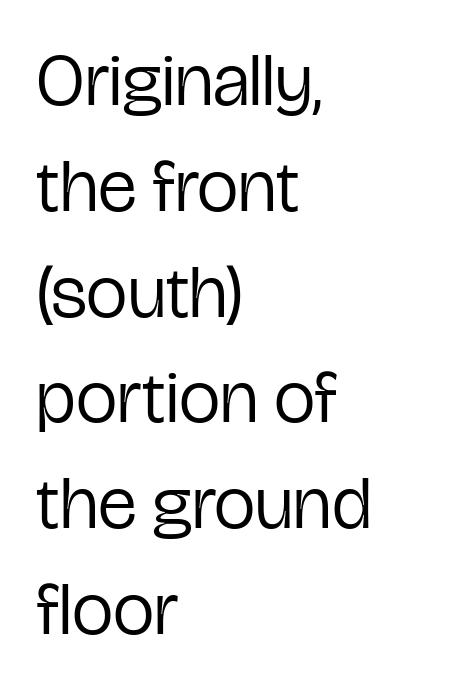
The image shows 74 px regular-weight, condensed sans-serif type, upright; set left-aligned, normal line spacing (1.43x), normal letter spacing, not underlined; low stroke contrast and a medium x-height.
